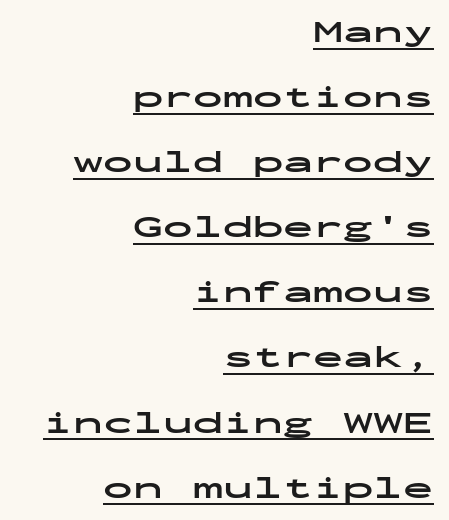
The image shows 30 px bold, wide sans-serif type, upright, monospaced; set right-aligned, loose line spacing (2.17x), normal letter spacing, underlined; low stroke contrast and a medium x-height.
